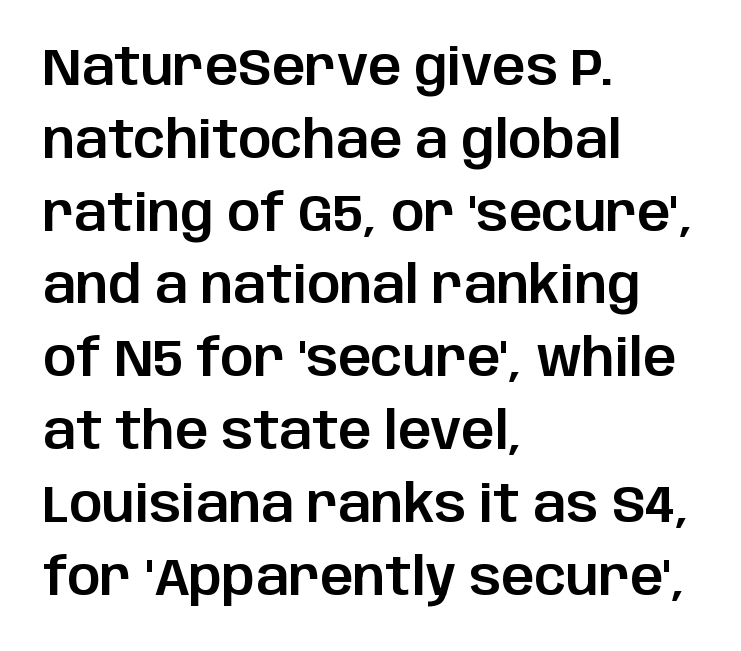
Q: Is the text italic (slanted)? A: No, it is upright.
Q: Is the typeface a serif or a sans-serif typeface? A: Sans-serif.
Q: Is the text underlined? A: No.
Q: How is the paragraph aligned? A: Left-aligned.
Q: Is the spacing between letters normal or unusually wide? A: Normal.
Q: Is the spacing between lines tight, normal or loose? A: Normal.
Q: Width (condensed, normal, or wide)? A: Normal.
Q: Stroke contrast? A: Low.
Q: x-height? A: Large.
Q: Monospaced? A: No.
